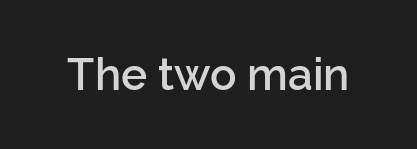
Q: Is the text bold? A: Semi-bold.
Q: Is the text italic (slanted)? A: No, it is upright.
Q: Is the typeface a serif or a sans-serif typeface? A: Sans-serif.
Q: Is the text underlined? A: No.
Q: Is the spacing between letters normal or unusually wide? A: Normal.
Q: Width (condensed, normal, or wide)? A: Normal.
Q: Stroke contrast? A: Low.
Q: x-height? A: Medium.
Q: Monospaced? A: No.
